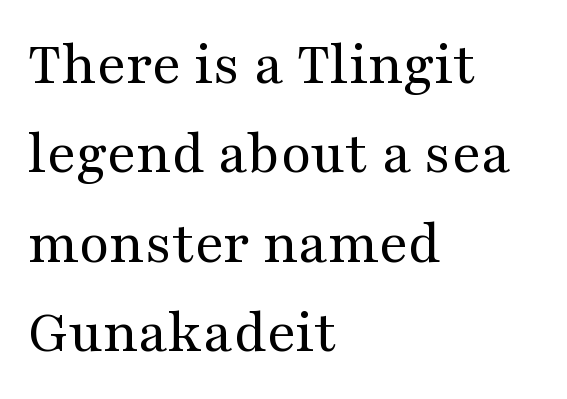
The image shows 62 px regular-weight, wide serif type, upright; set left-aligned, normal line spacing (1.44x), normal letter spacing, not underlined; medium stroke contrast and a medium x-height.
